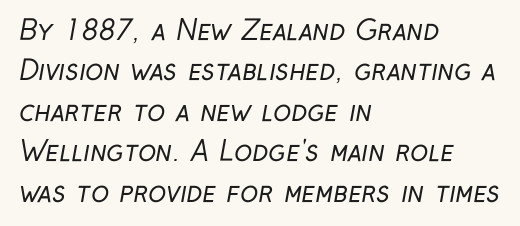
{"bold": "no", "underline": "no", "align": "left", "line_spacing": "normal", "line_spacing_ratio": 1.5, "letter_spacing": "normal", "letter_spacing_em": 0.0, "glyph_px": 27}
